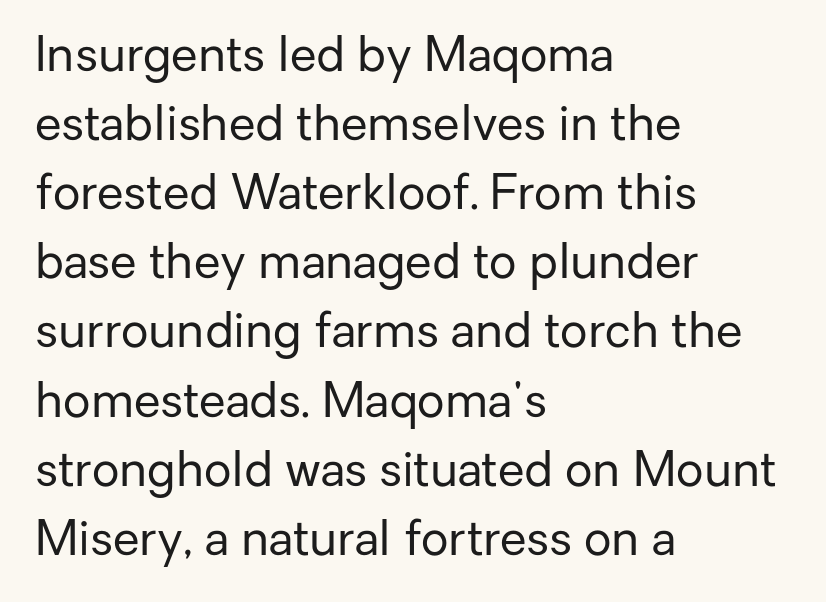
The image shows 48 px regular-weight sans-serif type, upright; set left-aligned, normal line spacing (1.44x), normal letter spacing, not underlined; low stroke contrast and a medium x-height.
